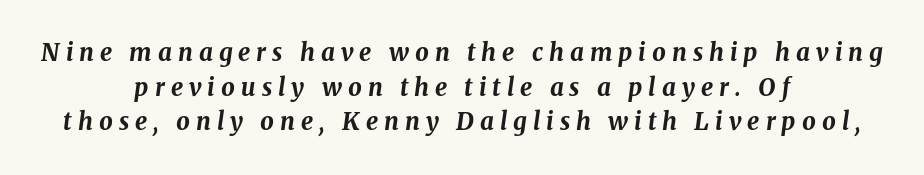
Caption: multi-line text, centered on the measure. The line-height multiplier appears to be the usual default. The passage shown is not underscored anywhere. The rendering inserts visible extra space after every character. The characters look thick and weighty, a clear bold. A typesetter would mark this as italic.
